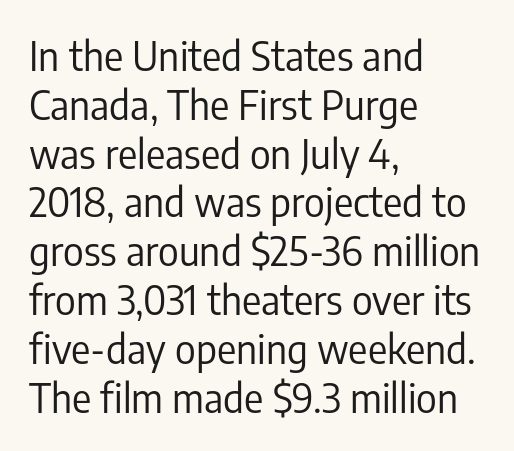
{"serif": "no", "italic": "no", "bold": "no", "weight": "regular", "width": "condensed", "stroke_contrast": "low", "x_height": "medium", "monospaced": "no", "underline": "no", "align": "left", "line_spacing_ratio": 1.22, "letter_spacing": "normal", "letter_spacing_em": 0.0, "glyph_px": 40}
